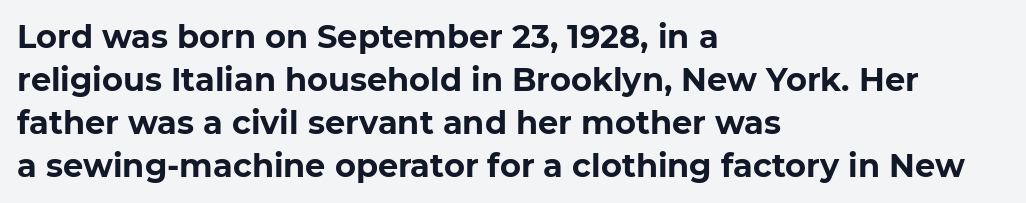
Check where the strokes stop: nothing finishes them off — pure sans. The sample has been set heavy, in full bold. Beneath every word, the page is bare. A classic flush-left, rag-right setting is used for this passage. Ordinary non-slanted type is in use. Each word holds together tightly as a unit, with standard inter-letter gaps.
